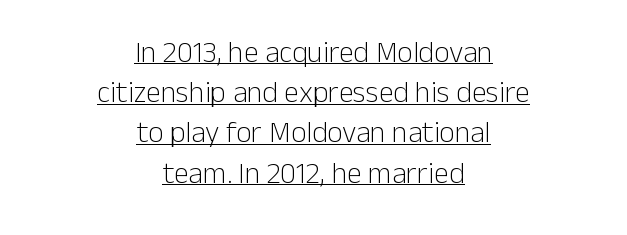
The image shows 30 px light sans-serif type, upright; set centered, normal line spacing (1.34x), normal letter spacing, underlined; low stroke contrast and a medium x-height.
